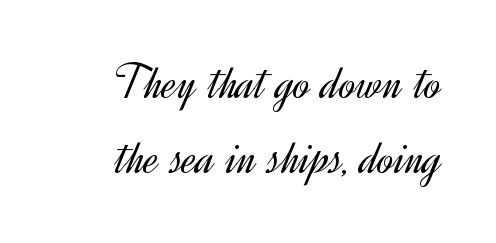
Q: Is the text bold? A: No.
Q: Is the text italic (slanted)? A: Yes.
Q: Is the typeface a serif or a sans-serif typeface? A: Sans-serif.
Q: Is the text underlined? A: No.
Q: How is the paragraph aligned? A: Right-aligned.
Q: Is the spacing between letters normal or unusually wide? A: Normal.
Q: Is the spacing between lines tight, normal or loose? A: Normal.
Q: Width (condensed, normal, or wide)? A: Normal.
Q: x-height? A: Small.
Q: Monospaced? A: No.
